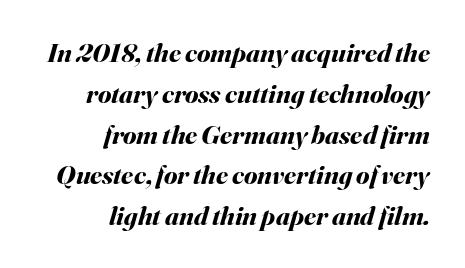
The passage is arranged like a letterhead date or caption credit — flush right. The letters are slanted; this is an italic face. Rows of type keep a routine distance in the vertical direction. Chunky letters — that's bold for sure.
